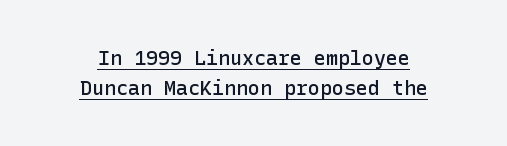
Here the glyphs are tracked normally, forming tight word shapes. Style check: upright. Line spacing here is normal. The passage shown is semibold, sitting just below true bold. The lines are quadded center. This rendering features underlined lettering.
